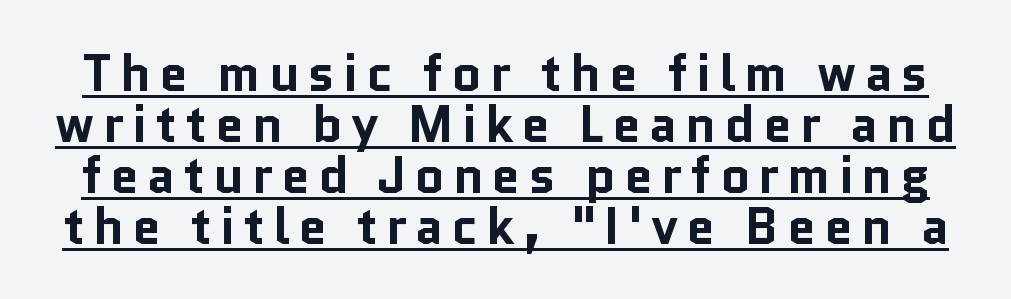
Examine the stroke ends and you'll find no serifs. Upright lettering throughout. Heavy-handed strokes throughout: this text is bold. You could not count columns in this text — the font is proportionally spaced. Underlining? Definitely there. Cramped leading.
